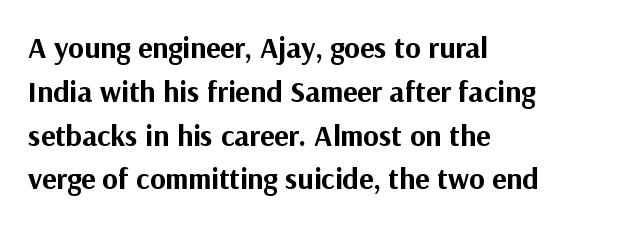
Q: Is the text bold? A: Yes.
Q: Is the text italic (slanted)? A: No, it is upright.
Q: Is the typeface a serif or a sans-serif typeface? A: Sans-serif.
Q: Is the text underlined? A: No.
Q: How is the paragraph aligned? A: Left-aligned.
Q: Is the spacing between letters normal or unusually wide? A: Normal.
Q: Is the spacing between lines tight, normal or loose? A: Normal.
Q: Width (condensed, normal, or wide)? A: Normal.
Q: Stroke contrast? A: Medium.
Q: x-height? A: Medium.
Q: Monospaced? A: No.
